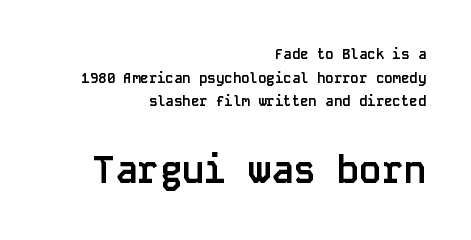
{"serif": "no", "italic": "no", "bold": "yes", "weight": "semibold", "width": "normal", "stroke_contrast": "low", "x_height": "large", "monospaced": "yes", "underline": "no", "align": "right", "line_spacing": "normal", "line_spacing_ratio": 1.69, "letter_spacing": "normal", "letter_spacing_em": 0.0, "larger_block": "second", "size_ratio": 2.64, "glyph_px": 37}
